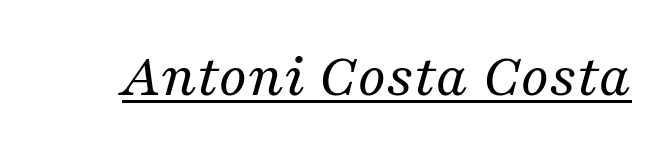
Q: Is the text bold? A: No.
Q: Is the text italic (slanted)? A: Yes, it leans right by about 16 degrees.
Q: Is the typeface a serif or a sans-serif typeface? A: Serif.
Q: Is the text underlined? A: Yes.
Q: Is the spacing between letters normal or unusually wide? A: Normal.
Q: Width (condensed, normal, or wide)? A: Normal.
Q: Stroke contrast? A: Medium.
Q: x-height? A: Medium.
Q: Monospaced? A: No.
